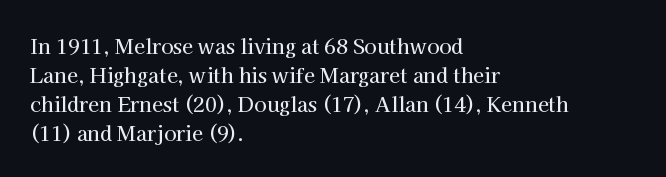
Q: Is the text italic (slanted)? A: No, it is upright.
Q: Is the text underlined? A: No.
Q: How is the paragraph aligned? A: Left-aligned.
Q: Is the spacing between letters normal or unusually wide? A: Normal.
Q: Is the spacing between lines tight, normal or loose? A: Normal.
